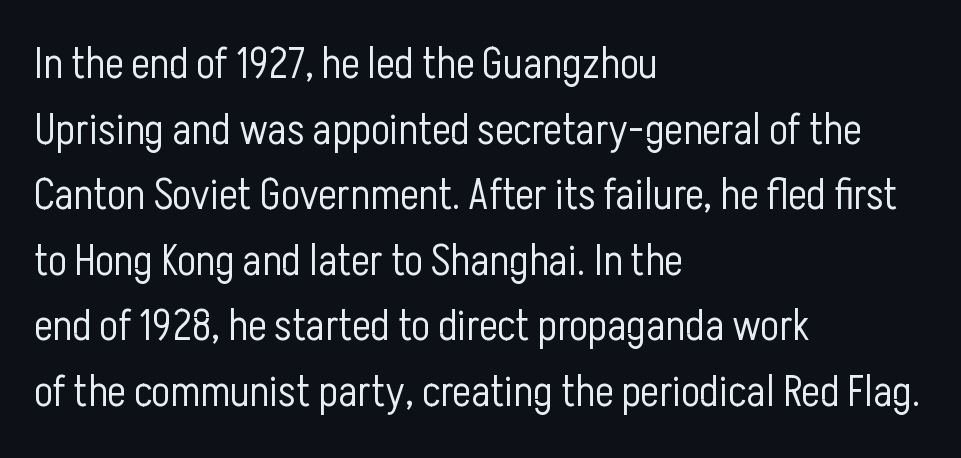
The image shows 44 px light, condensed sans-serif type, upright; set left-aligned, normal line spacing (1.49x), normal letter spacing, not underlined; low stroke contrast and a medium x-height.
